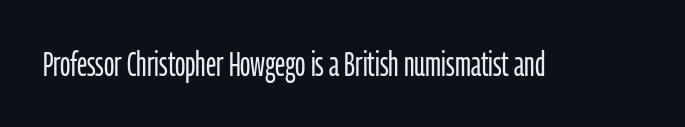
{"serif": "no", "italic": "no", "bold": "no", "weight": "light", "width": "condensed", "stroke_contrast": "low", "x_height": "medium", "monospaced": "no", "underline": "no", "letter_spacing": "normal", "letter_spacing_em": 0.0, "glyph_px": 34}
